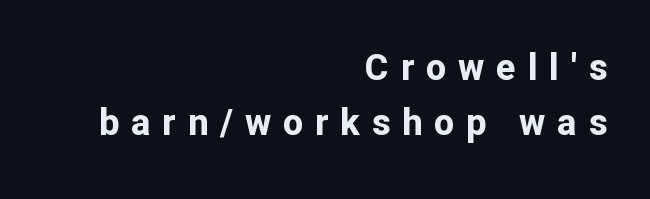
Right-aligned paragraph, ragged on the left. Thick stems and heavy bowls — unmistakably bold. You could only call the tracking loose — the letters float apart. Rows of type keep a routine distance in the vertical direction. The typography opts for an upright posture over an oblique one. The passage shown is typed in a proportional face where columns would drift.
